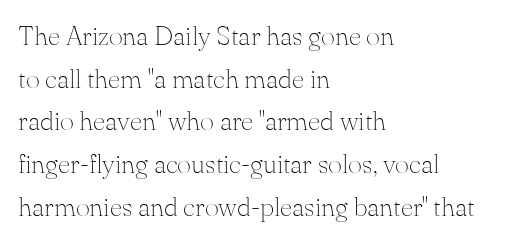
Q: Is the text bold? A: No.
Q: Is the text italic (slanted)? A: No, it is upright.
Q: Is the text underlined? A: No.
Q: How is the paragraph aligned? A: Left-aligned.
Q: Is the spacing between letters normal or unusually wide? A: Normal.
Q: Is the spacing between lines tight, normal or loose? A: Normal.
